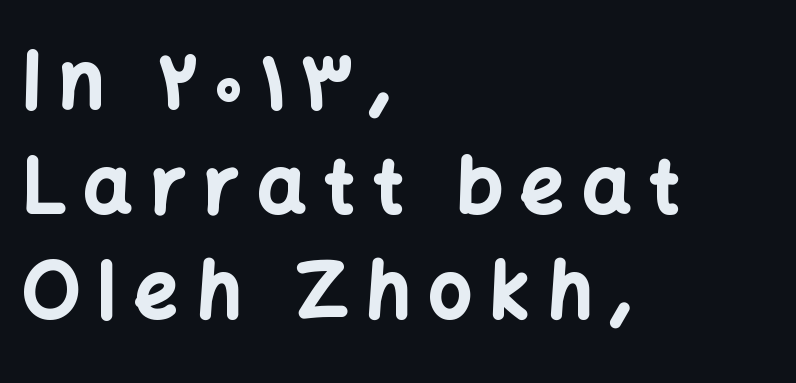
Where is the straight margin? On the left. Descenders are the only things crossing below the line. In terms of leading, this rendering sits right in the middle. Typographic density is high because the face is bold. This sample uses a sans-serif face. The axis of the letterforms is exactly vertical.
